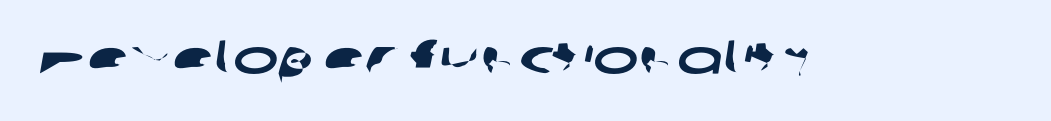
Q: Is the typeface a serif or a sans-serif typeface? A: Sans-serif.
Q: Is the text underlined? A: No.
Q: Is the spacing between letters normal or unusually wide? A: Normal.
Q: Width (condensed, normal, or wide)? A: Wide.
Q: Stroke contrast? A: Low.
Q: x-height? A: Medium.
Q: Monospaced? A: No.
